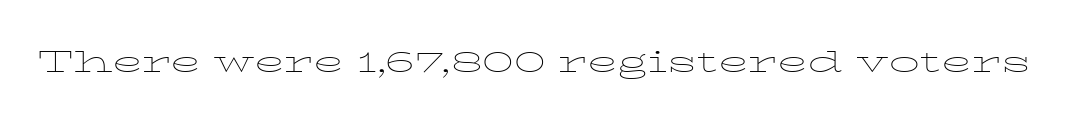
{"serif": "yes", "italic": "no", "bold": "no", "weight": "thin", "width": "wide", "stroke_contrast": "low", "x_height": "medium", "monospaced": "no", "underline": "no", "letter_spacing": "normal", "letter_spacing_em": 0.0, "glyph_px": 31}
